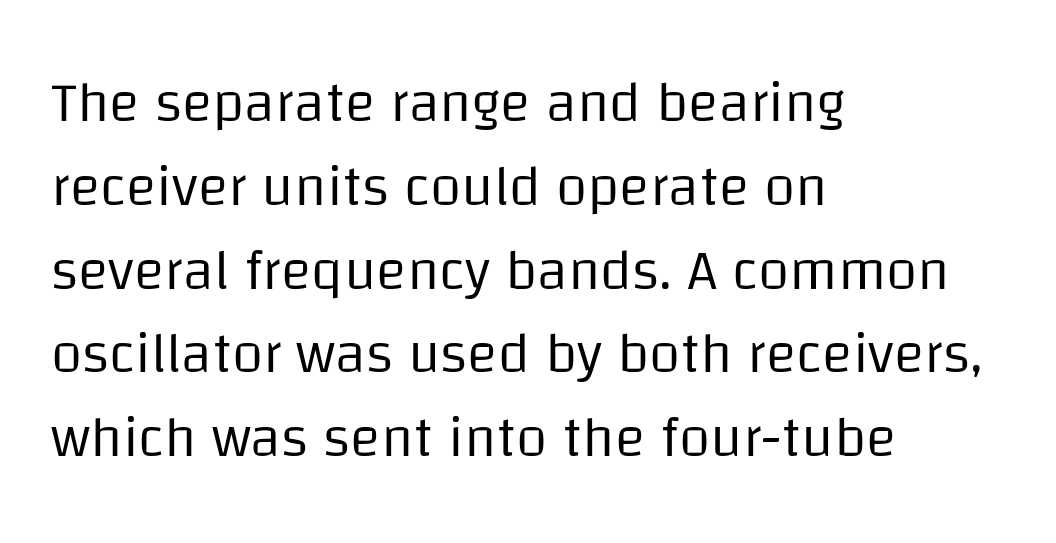
This sample has the flowing, uneven cadence of proportional lettering. Quick note: underline off. This block has exactly the height ordinary leading produces. The lines in this sample share a left origin and differ only in where they stop. The type family on display is of the sans-serif kind. The face used here is rendered with its standard letterfit.
